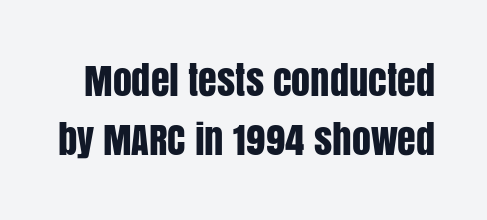
{"serif": "no", "italic": "no", "width": "condensed", "stroke_contrast": "low", "x_height": "large", "monospaced": "no", "underline": "no", "line_spacing": "normal", "line_spacing_ratio": 1.55, "letter_spacing": "normal", "letter_spacing_em": 0.0, "glyph_px": 38}
